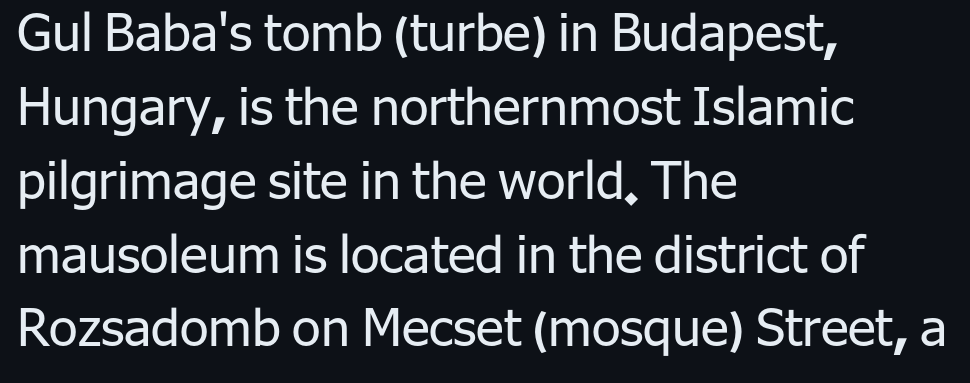
{"serif": "no", "italic": "no", "bold": "no", "weight": "regular", "width": "normal", "stroke_contrast": "low", "x_height": "medium", "monospaced": "no", "underline": "no", "align": "left", "line_spacing": "normal", "line_spacing_ratio": 1.42, "letter_spacing": "normal", "letter_spacing_em": 0.0, "glyph_px": 52}
